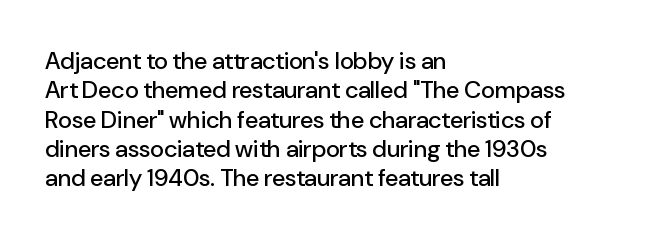
The lettering stays uniformly vertical, giving the passage a roman look. The letterforms sit shoulder to shoulder at normal distance. The setting favours the left margin, as ordinary paragraphs usually do. Decoration check: the copy has no underline.
